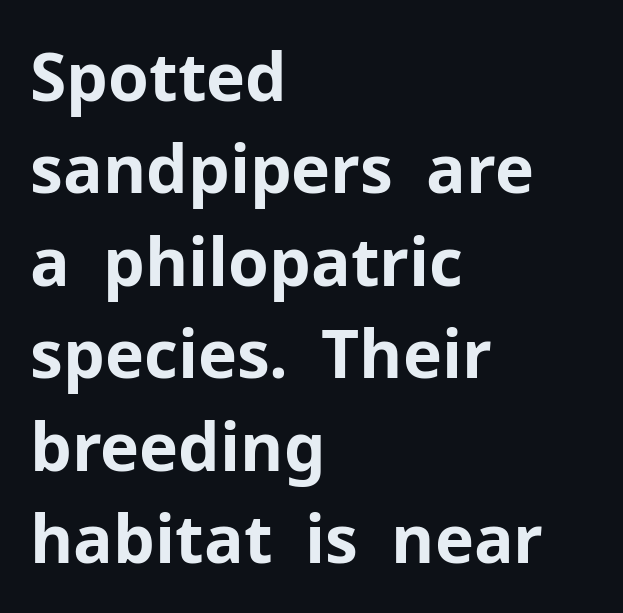
The image shows 66 px bold sans-serif type, upright; set left-aligned, normal line spacing (1.4x), normal letter spacing, not underlined; low stroke contrast and a medium x-height.
